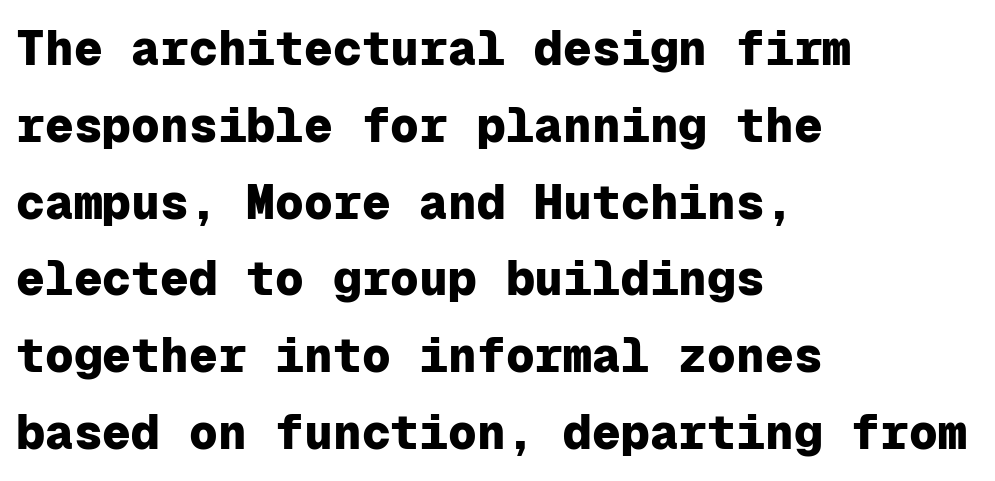
The string is rendered with underlining switched off. The rendering uses typewriter-style spacing with identical character cells. A sans-serif font was chosen for this passage. Each word holds together tightly as a unit, with standard inter-letter gaps. Is the type bold? Yes — the strokes are clearly thick and heavy.
